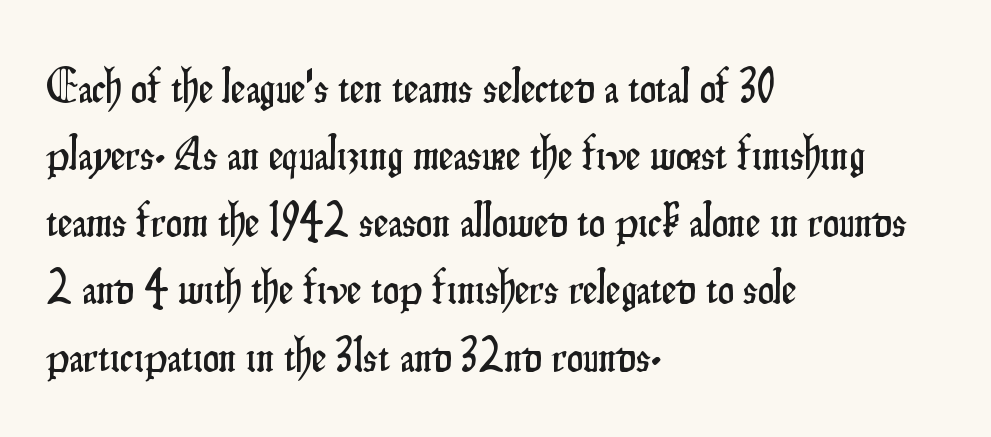
{"serif": "no", "italic": "no", "width": "condensed", "stroke_contrast": "low", "x_height": "small", "monospaced": "no", "underline": "no", "align": "left", "line_spacing": "normal", "line_spacing_ratio": 1.46, "letter_spacing": "normal", "letter_spacing_em": 0.0, "glyph_px": 46}
